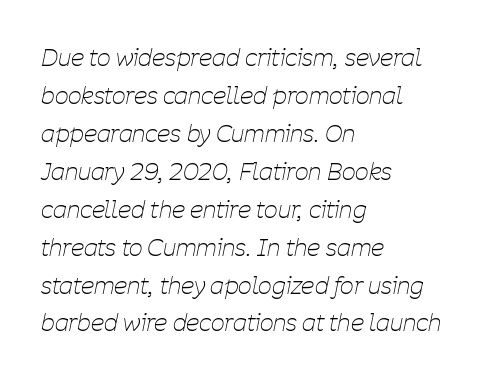
Q: Is the text bold? A: No.
Q: Is the text italic (slanted)? A: Yes, it leans right by about 11 degrees.
Q: Is the text underlined? A: No.
Q: How is the paragraph aligned? A: Left-aligned.
Q: Is the spacing between letters normal or unusually wide? A: Normal.
Q: Is the spacing between lines tight, normal or loose? A: Normal.
